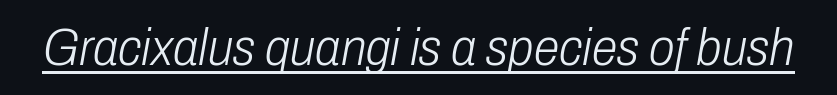
{"italic": "yes", "lean": "right", "slant_degrees": 10, "bold": "no", "weight": "light", "width": "condensed", "stroke_contrast": "low", "x_height": "medium", "monospaced": "no", "underline": "yes", "letter_spacing": "normal", "letter_spacing_em": 0.0, "glyph_px": 52}
